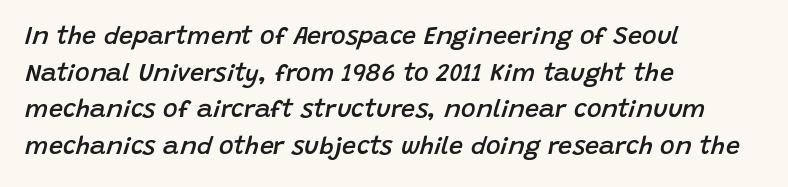
The image shows 25 px text type, italic (leaning right); set left-aligned, normal line spacing (1.47x), normal letter spacing, not underlined.
